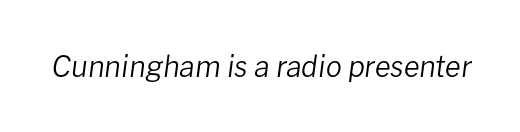
Each letter keeps its own natural width here, so spacing adapts to shape. The typography opts for an oblique posture over an upright one. The glyphs are unaccompanied by any horizontal stroke below them. The cut favours lightness, reaching ordinary text weight at its darkest. Nothing unusual about the tracking: characters are spaced as the font intends.
